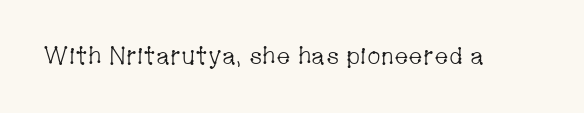
Only glyphs here, with clear space below each row. Notice how the stems are strictly vertical — no italics here. Between one letter and the next there's only the usual sliver of space. Is this a heavy cut? Hardly; it is regular or lighter.
